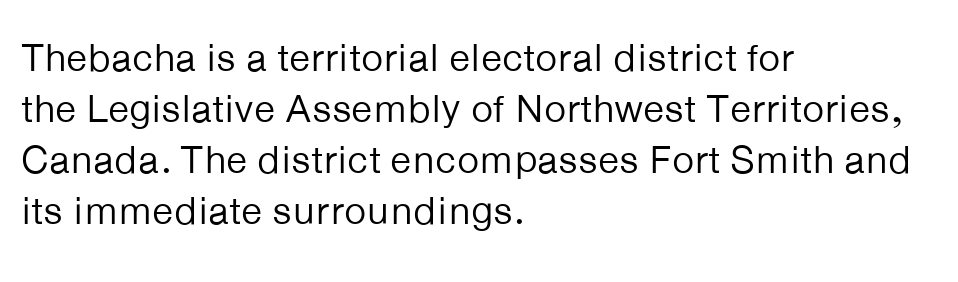
Q: Is the text bold? A: No.
Q: Is the text italic (slanted)? A: No, it is upright.
Q: Is the typeface a serif or a sans-serif typeface? A: Sans-serif.
Q: Is the text underlined? A: No.
Q: How is the paragraph aligned? A: Left-aligned.
Q: Is the spacing between letters normal or unusually wide? A: Normal.
Q: Is the spacing between lines tight, normal or loose? A: Normal.
Q: Width (condensed, normal, or wide)? A: Normal.
Q: Stroke contrast? A: Low.
Q: x-height? A: Medium.
Q: Monospaced? A: No.
